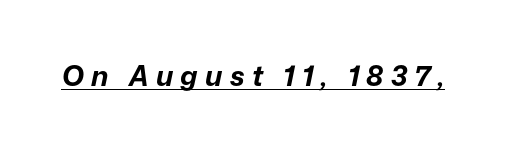
Q: Is the text bold? A: Yes.
Q: Is the text italic (slanted)? A: Yes, it leans right by about 12 degrees.
Q: Is the text underlined? A: Yes.
Q: Is the spacing between letters normal or unusually wide? A: Unusually wide.
Q: Width (condensed, normal, or wide)? A: Normal.
Q: Stroke contrast? A: Low.
Q: x-height? A: Medium.
Q: Monospaced? A: No.
